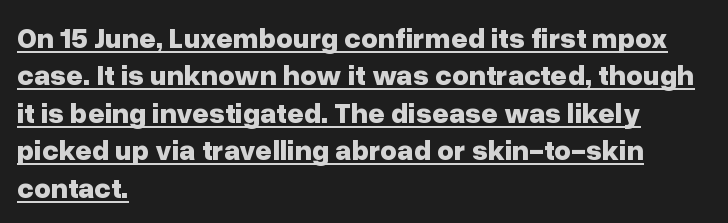
The image shows 29 px bold sans-serif type, upright; set left-aligned, normal line spacing (1.29x), normal letter spacing, underlined; low stroke contrast and a medium x-height.
